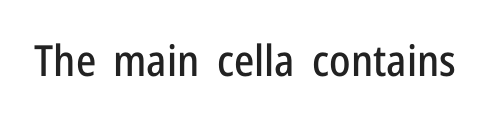
{"serif": "no", "italic": "no", "width": "condensed", "stroke_contrast": "low", "x_height": "medium", "monospaced": "no", "underline": "no", "letter_spacing": "normal", "letter_spacing_em": 0.0, "glyph_px": 43}
